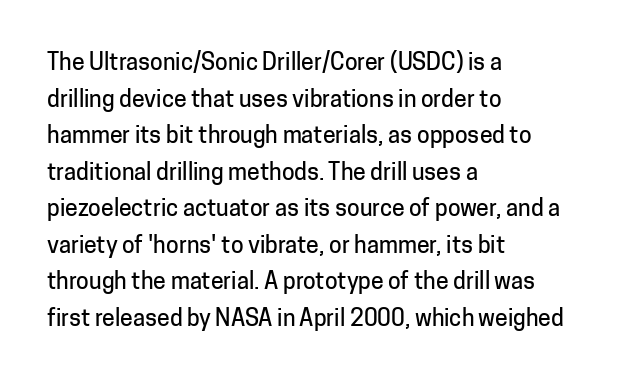
Rendered with straight, roman letterforms. Notice how the passage keeps a crisp vertical edge on the left only. A typesetter would call this leading conventional body-copy spacing. Is the letter spacing exaggerated? No — it looks like the ordinary default.
